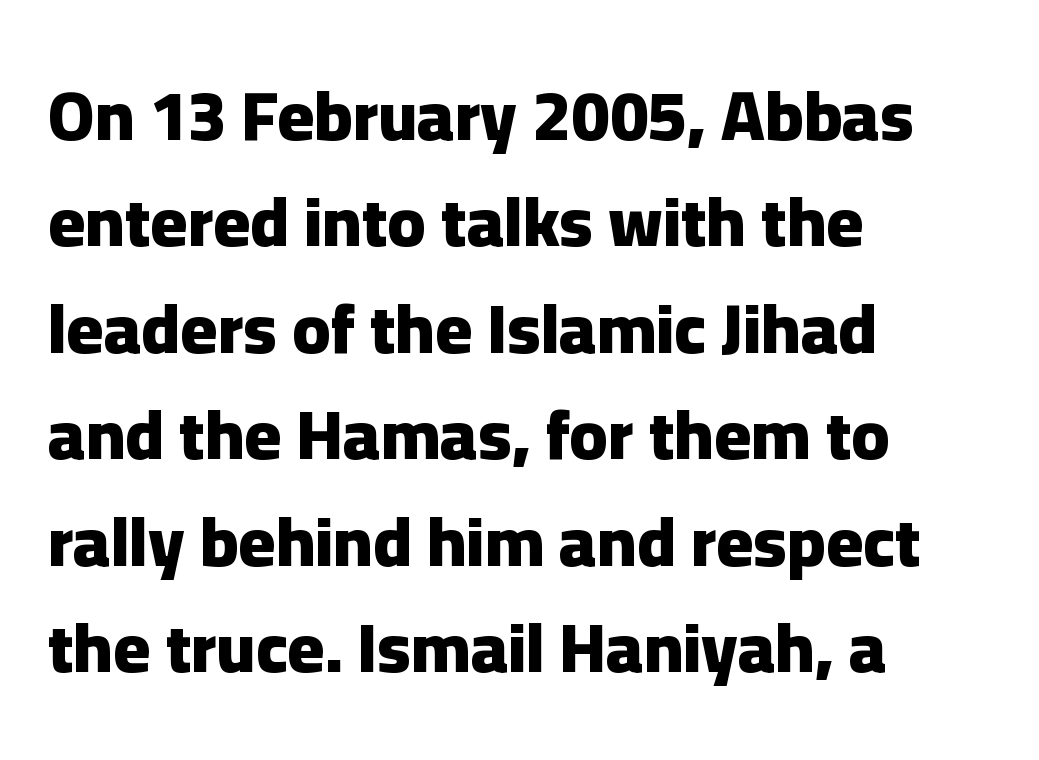
Heft: maximum for text — a bold. Each word holds together tightly as a unit, with standard inter-letter gaps. Tall strokes in this sample are plumb rather than angled. Proportional: the letters do not fall into vertical columns. The rag falls on the right side of this text block. The leading is moderate, giving the passage an even texture.
